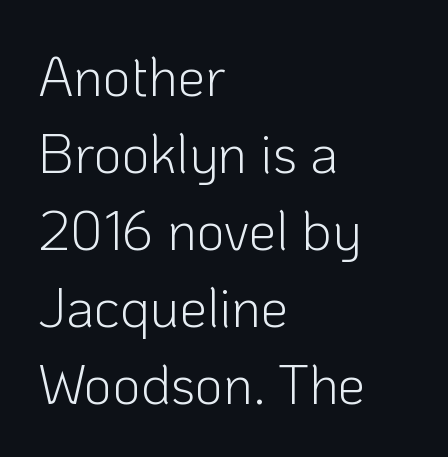
{"serif": "no", "italic": "no", "bold": "no", "weight": "light", "width": "normal", "stroke_contrast": "low", "x_height": "medium", "monospaced": "no", "underline": "no", "align": "left", "line_spacing": "normal", "line_spacing_ratio": 1.4, "letter_spacing": "normal", "letter_spacing_em": 0.0, "glyph_px": 55}
